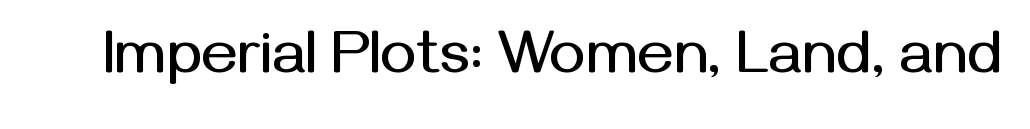
The image shows 61 px sans-serif type, upright; set normal letter spacing, not underlined; medium stroke contrast and a medium x-height.
